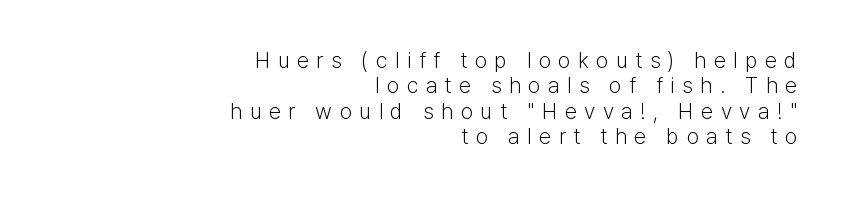
Q: Is the text bold? A: No.
Q: Is the text italic (slanted)? A: No, it is upright.
Q: Is the text underlined? A: No.
Q: How is the paragraph aligned? A: Right-aligned.
Q: Is the spacing between letters normal or unusually wide? A: Unusually wide.
Q: Is the spacing between lines tight, normal or loose? A: Tight.
